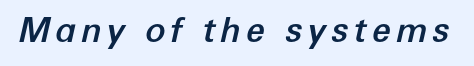
The image shows 34 px text type, italic (leaning right); set not underlined; low stroke contrast and a medium x-height.
